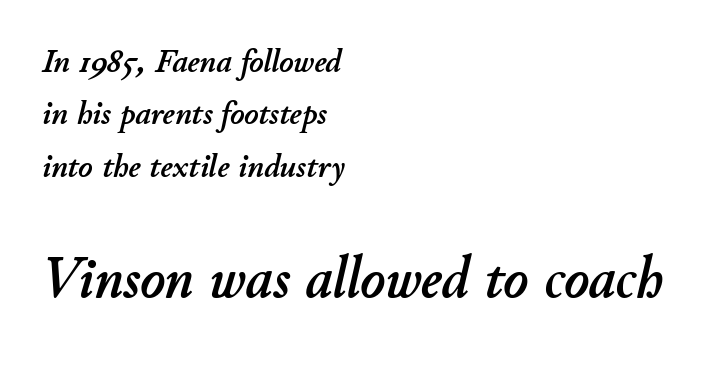
This rendering leaves character spacing at its baseline value. Visually the block forms a straight wall on the left and a jagged coastline on the right. The baseline area is clear. Varying glyph widths throughout — classic text-font behaviour. A student would notice the bottom passage is typeset larger than what precedes it. Successive baselines arrive at the customary interval.
